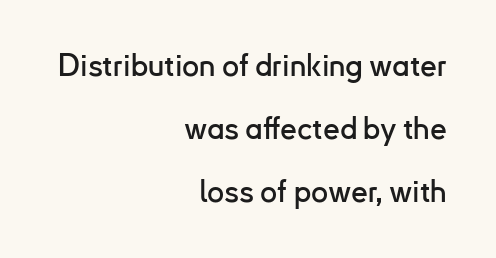
The image shows 30 px sans-serif type, upright; set right-aligned, loose line spacing (2.1x), normal letter spacing, not underlined; low stroke contrast and a small x-height.
